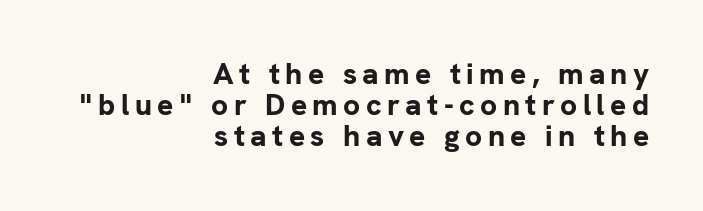
The image shows 30 px bold sans-serif type, upright; set right-aligned, tight line spacing (1.04x), not underlined; low stroke contrast and a medium x-height.
